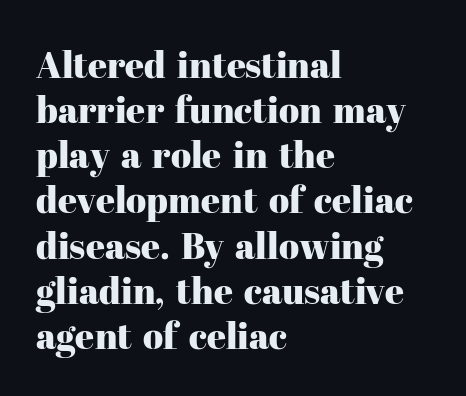
{"serif": "yes", "italic": "no", "width": "normal", "stroke_contrast": "high", "x_height": "medium", "monospaced": "no", "underline": "no", "align": "left", "line_spacing_ratio": 1.22, "letter_spacing": "normal", "letter_spacing_em": 0.0, "glyph_px": 37}
